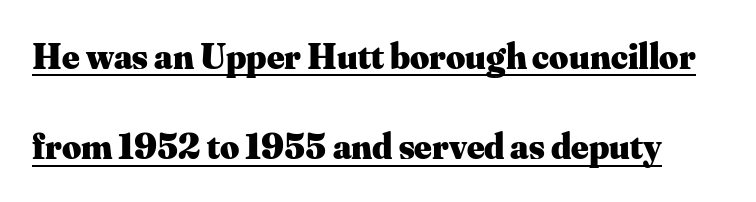
Line spacing here is loose. The line texture is even and compact thanks to regular tracking. Stroke terminals: seriffed. The letters stand straight up with perfectly vertical stems. What decoration does the sample have? An underline.
